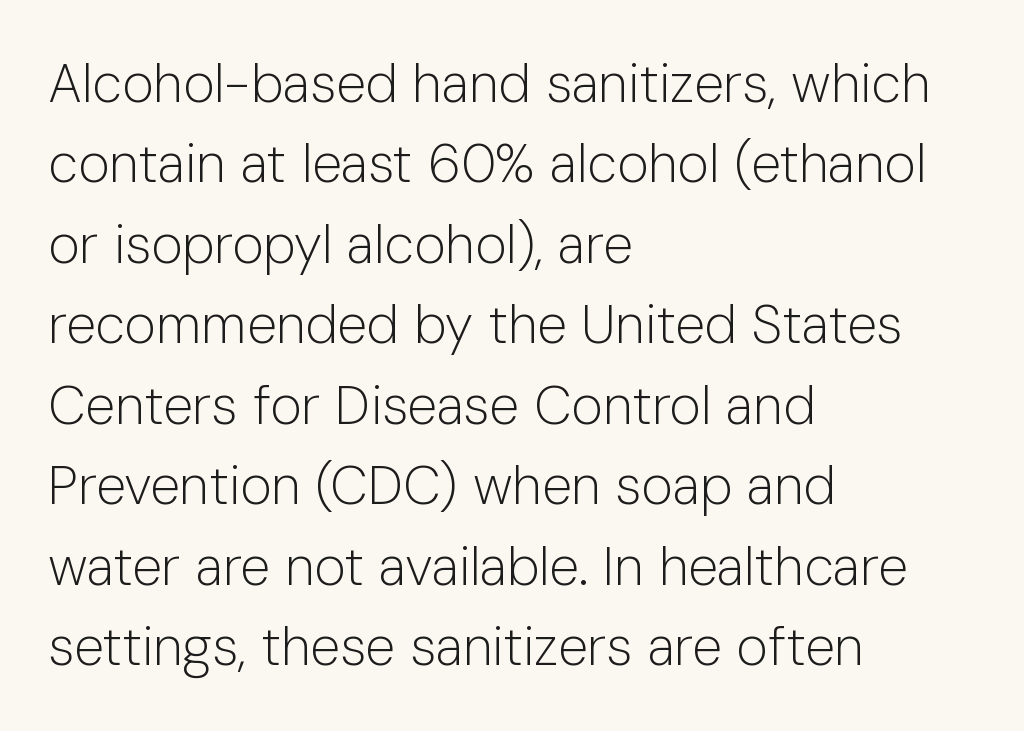
Unlike a traditional serif, this face leaves its strokes unadorned. One-word summary of the alignment: left. The passage shown stacks its lines at a standard gap. The cut favours lightness, reaching ordinary text weight at its darkest. Look at the tracking — it's just the regular setting, nothing added.
